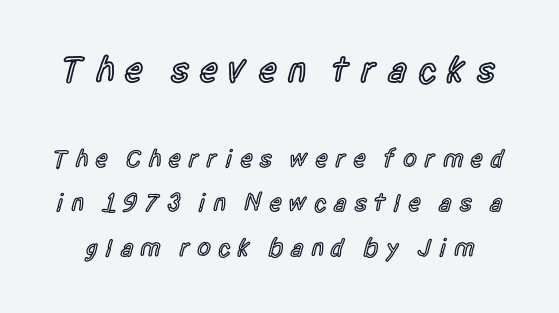
Q: Is the text bold? A: Semi-bold.
Q: Is the text italic (slanted)? A: Yes.
Q: Is the typeface a serif or a sans-serif typeface? A: Sans-serif.
Q: Is the text underlined? A: No.
Q: Is the spacing between letters normal or unusually wide? A: Unusually wide.
Q: Which block of text is set in a larger size, the first (top) or the second (bottom)? A: The first (top) one.
Q: Width (condensed, normal, or wide)? A: Condensed.
Q: x-height? A: Large.
Q: Monospaced? A: No.
